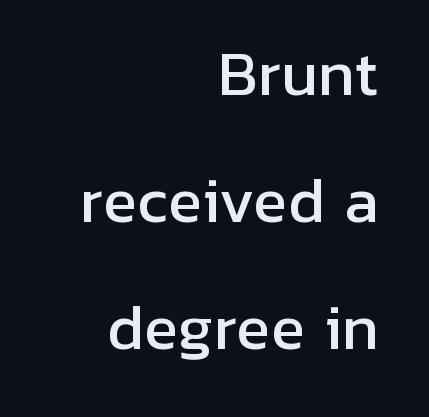
Q: Is the text italic (slanted)? A: No, it is upright.
Q: Is the typeface a serif or a sans-serif typeface? A: Sans-serif.
Q: Is the text underlined? A: No.
Q: How is the paragraph aligned? A: Right-aligned.
Q: Is the spacing between letters normal or unusually wide? A: Normal.
Q: Is the spacing between lines tight, normal or loose? A: Loose.
Q: Width (condensed, normal, or wide)? A: Normal.
Q: Stroke contrast? A: Low.
Q: x-height? A: Medium.
Q: Monospaced? A: No.
